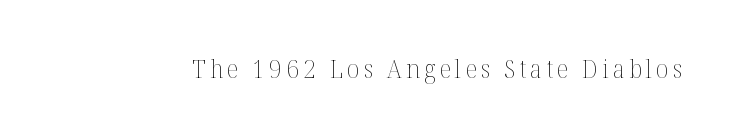
The type sits square on the baseline with zero lean. The strip under each line holds only bare page. Stroke thickness stays within the range of a standard reading face or lighter.
